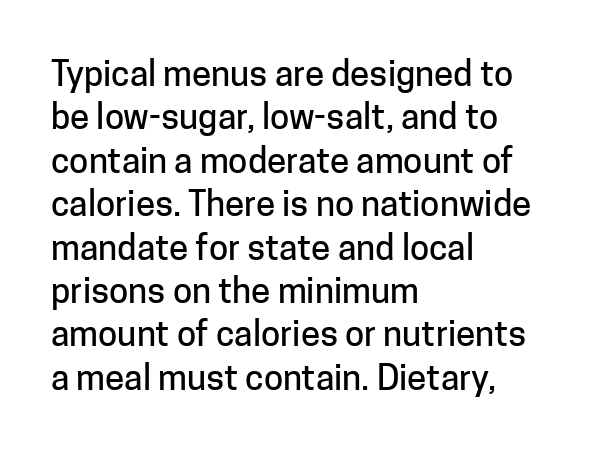
The paragraph shown leans on its left margin. The letters sit at their default tracking, neither squeezed nor spread. This is roman type, the default non-slanted kind. The letters advance in unequal steps, a hallmark of proportional type. Bare-footed words on every line. The type family on display is of the sans-serif kind.
